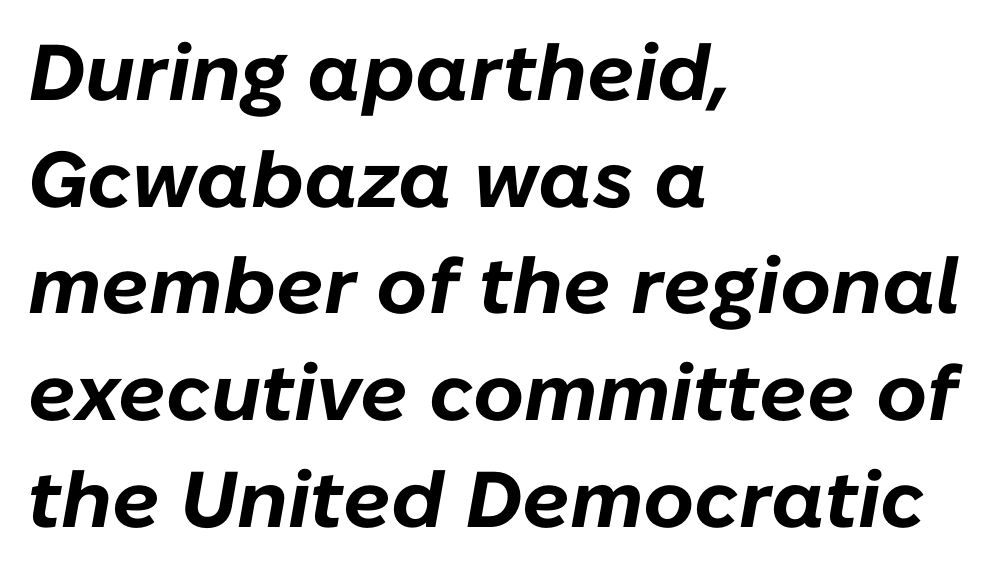
Default kerning and tracking; the words read as compact shapes. Spacing verdict: proportional, widths tailored to each character. The letters are slanted; this is an italic face. The area under the type is left untouched. The leading is moderate, giving the passage an even texture. The lines are quadded left.
